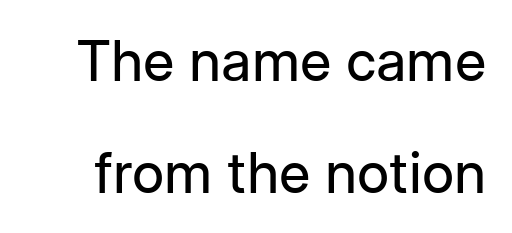
Inter-character spacing is left at the font's built-in metrics. Stems here are at most as thick as an everyday book face. Do the letters lean? They stand straight. The specimen omits any rule beneath the text block's lines.
